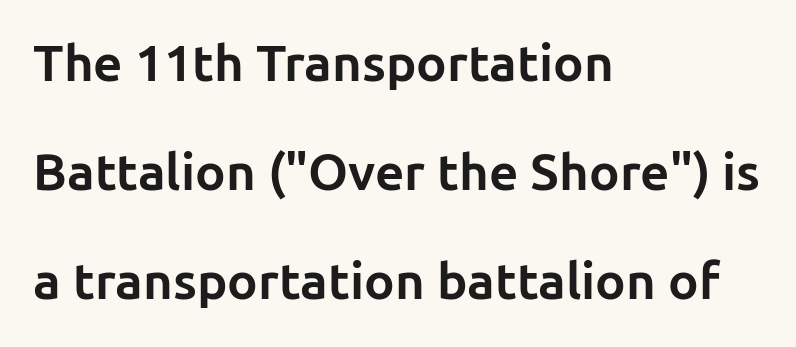
The image shows 51 px bold sans-serif type, upright; set left-aligned, loose line spacing (2.14x), normal letter spacing, not underlined; low stroke contrast and a medium x-height.
